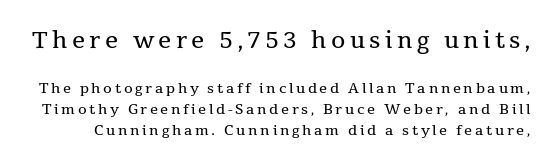
Q: Is the text bold? A: No.
Q: Is the text italic (slanted)? A: No, it is upright.
Q: Is the text underlined? A: No.
Q: Is the spacing between lines tight, normal or loose? A: Normal.
Q: Which block of text is set in a larger size, the first (top) or the second (bottom)? A: The first (top) one.
